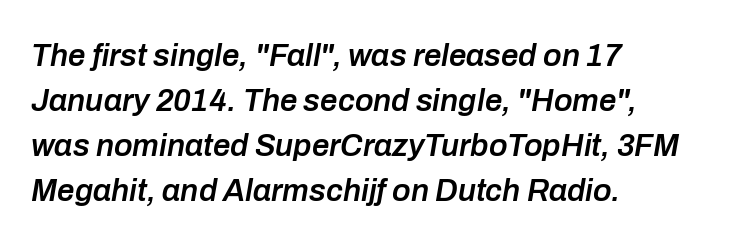
A student would call this left alignment; a typographer would say flush left, rag right. What weight is shown? A semibold, between regular and bold. A normal amount of white space separates one row of letters from the next. Slant detected: the letters are inclined. Varying glyph widths throughout — classic text-font behaviour.
